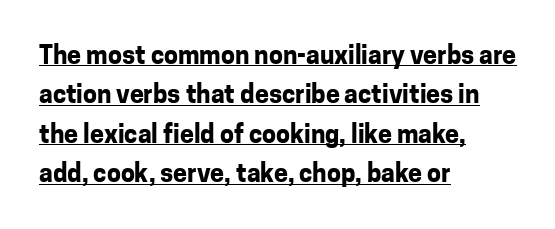
Q: Is the text bold? A: Yes.
Q: Is the text italic (slanted)? A: No, it is upright.
Q: Is the text underlined? A: Yes.
Q: How is the paragraph aligned? A: Left-aligned.
Q: Is the spacing between letters normal or unusually wide? A: Normal.
Q: Is the spacing between lines tight, normal or loose? A: Normal.
